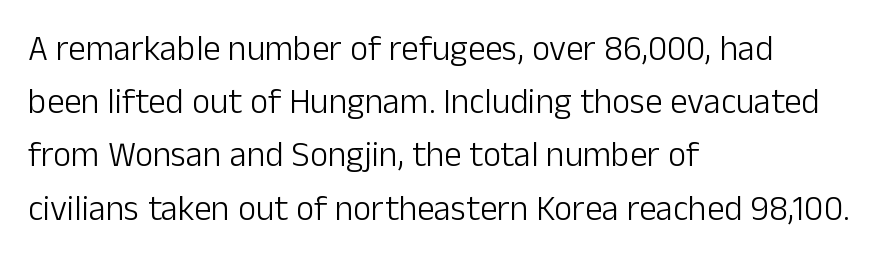
The baseline area is clear. Students, observe: this is what conventionally led text looks like. The rag falls on the right side of this text block. Note the varied advance widths — an 'i' is clearly narrower than an 'm'. The letters stand straight up with perfectly vertical stems.
